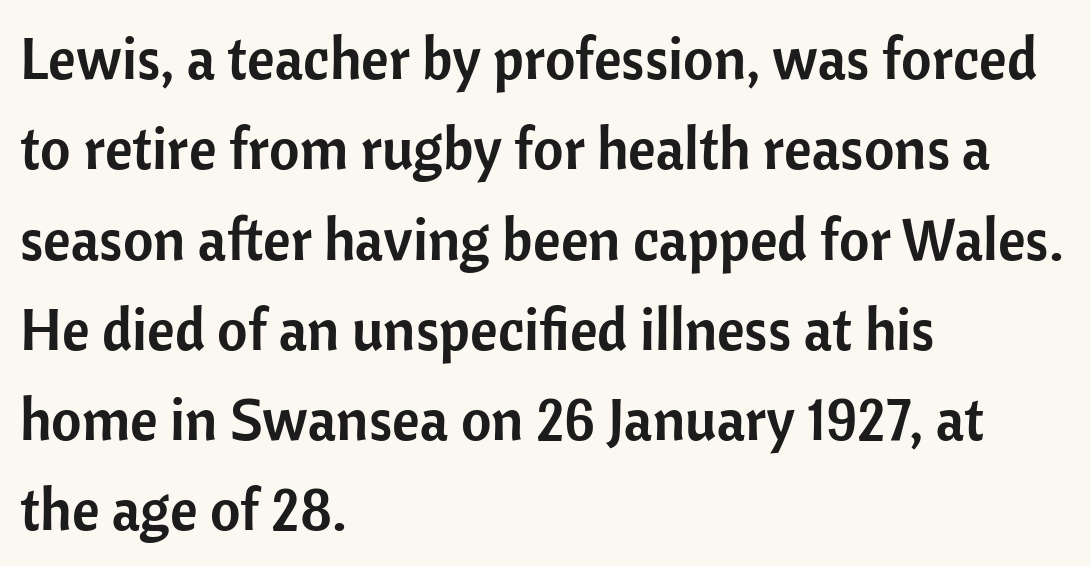
Varying glyph widths throughout — classic text-font behaviour. Horizontally, the lines are justified to the leading edge only. The strip under each line holds only bare page. This rendering leaves character spacing at its baseline value. Summary of vertical rhythm: regular, with standard interline spacing. In terms of posture, this sample is upright.
